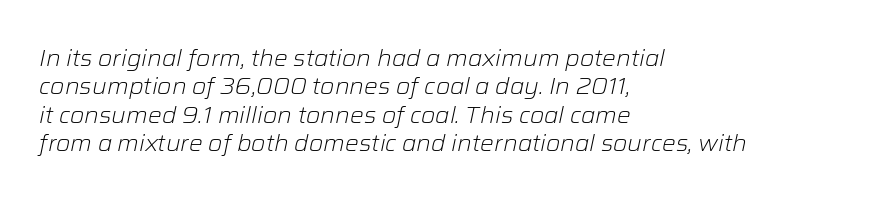
{"italic": "yes", "lean": "right", "slant_degrees": 12, "bold": "no", "underline": "no", "align": "left", "line_spacing_ratio": 1.23, "letter_spacing": "normal", "letter_spacing_em": 0.0, "glyph_px": 23}
